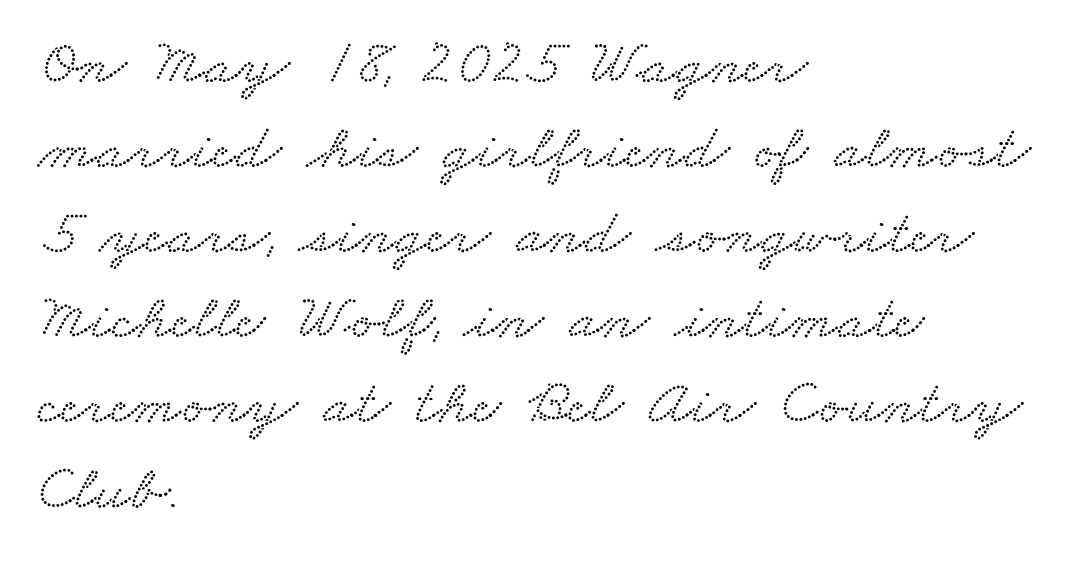
The image shows 64 px wide serif type; set left-aligned, normal line spacing (1.33x), normal letter spacing, not underlined; low stroke contrast and a small x-height.
